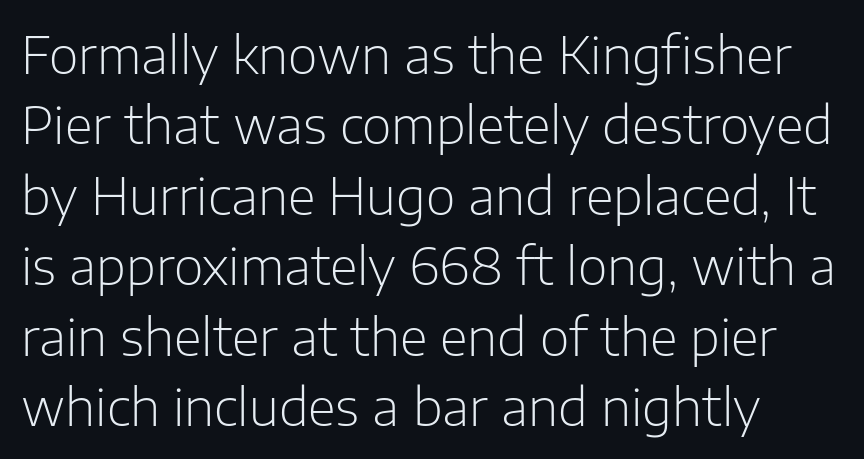
{"serif": "no", "italic": "no", "bold": "no", "weight": "light", "width": "normal", "stroke_contrast": "low", "x_height": "medium", "monospaced": "no", "underline": "no", "align": "left", "line_spacing": "normal", "line_spacing_ratio": 1.38, "letter_spacing": "normal", "letter_spacing_em": 0.0, "glyph_px": 51}
